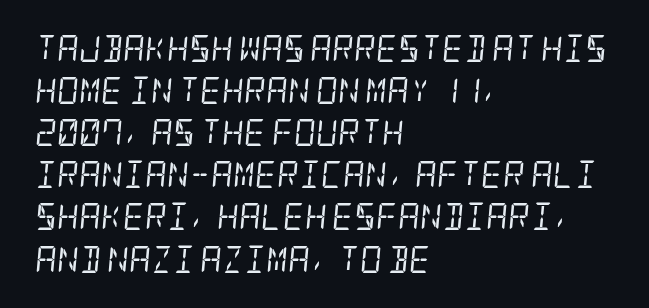
The image shows 27 px text type, italic (leaning right); set left-aligned, normal line spacing (1.56x), normal letter spacing, not underlined.
